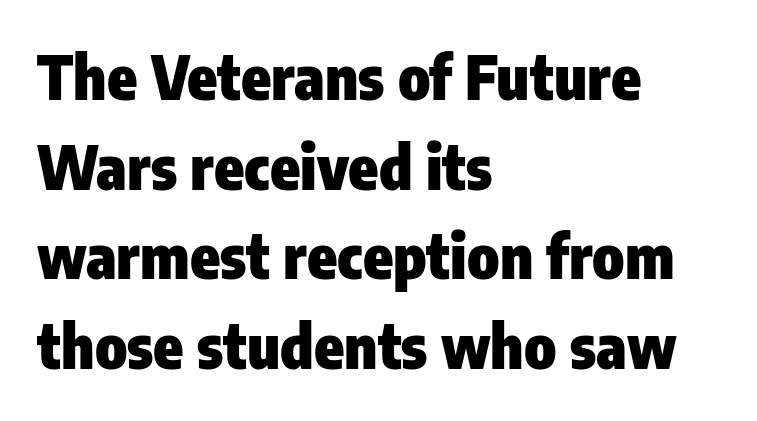
The image shows 61 px heavy, condensed sans-serif type, upright; set left-aligned, normal line spacing (1.47x), normal letter spacing, not underlined; low stroke contrast and a medium x-height.
